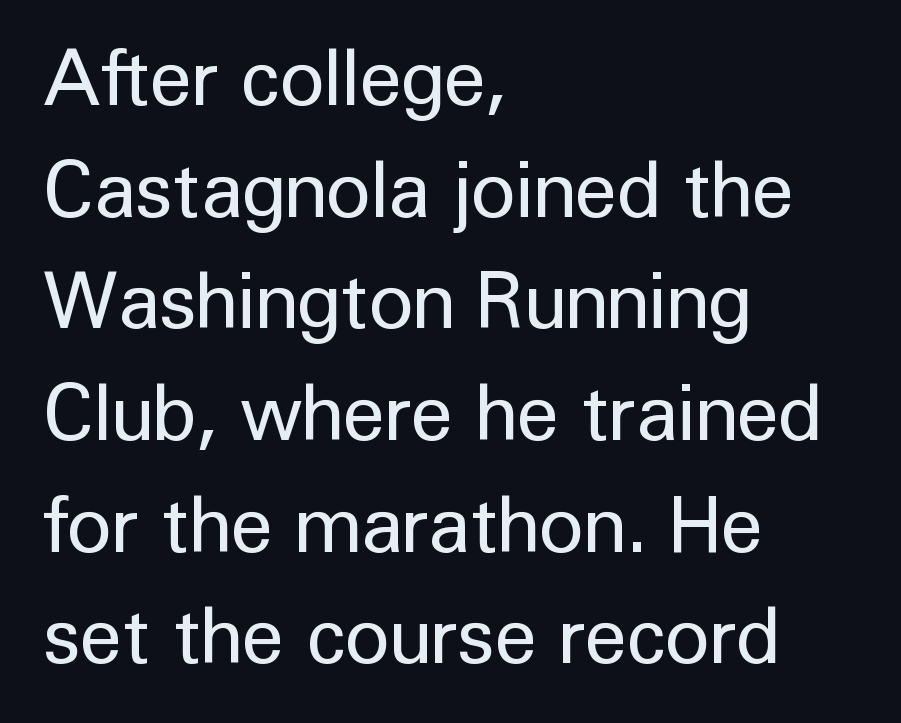
{"serif": "no", "italic": "no", "bold": "no", "weight": "regular", "width": "normal", "stroke_contrast": "low", "x_height": "medium", "monospaced": "no", "underline": "no", "align": "left", "line_spacing": "normal", "line_spacing_ratio": 1.45, "letter_spacing": "normal", "letter_spacing_em": 0.0, "glyph_px": 77}
